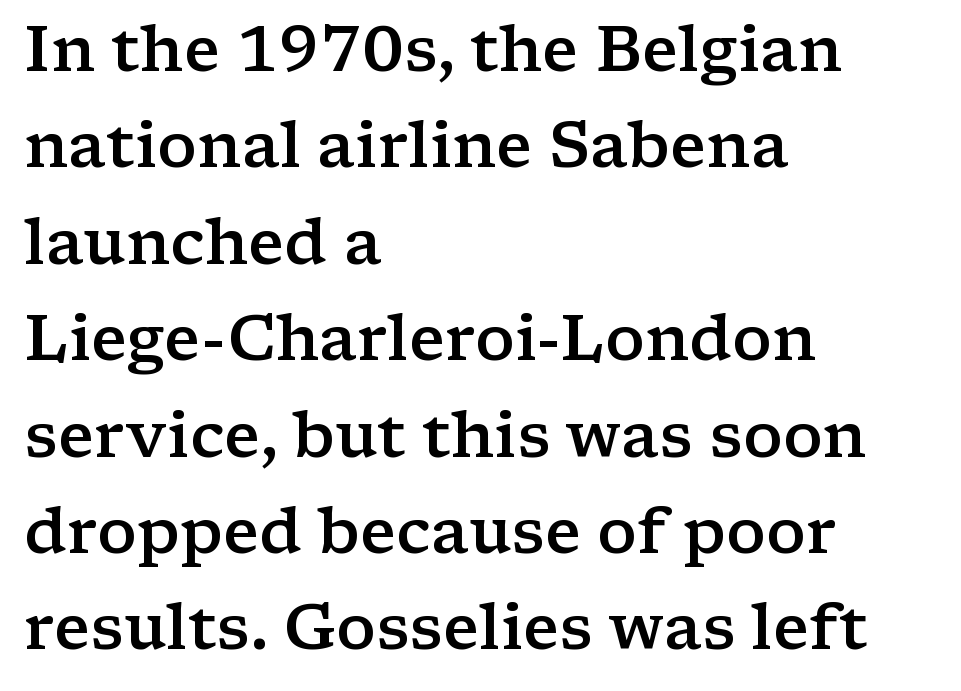
The text block is weighted toward the left margin, trailing off unevenly rightward. The letters sit at their default tracking, neither squeezed nor spread. Note the varied advance widths — an 'i' is clearly narrower than an 'm'. No word sits above an underline. Style check: upright.
